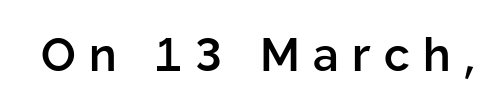
Proportional: the letters do not fall into vertical columns. Bold? Not quite — semibold, heavier than regular but stopping short. Clear beneath every line of the passage. Between one letter and the next there's a generous, obvious gap.
